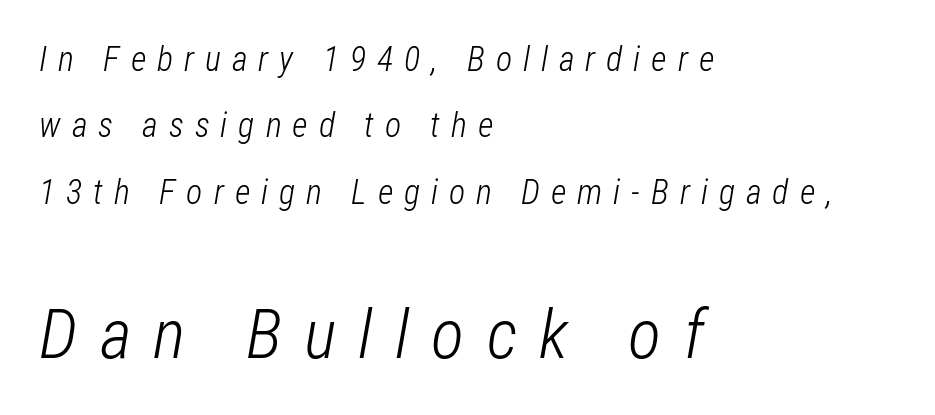
{"italic": "yes", "lean": "right", "slant_degrees": 12, "bold": "no", "weight": "light", "width": "condensed", "stroke_contrast": "low", "x_height": "medium", "monospaced": "no", "underline": "no", "align": "left", "line_spacing": "loose", "line_spacing_ratio": 1.95, "letter_spacing": "wide", "letter_spacing_em": 0.32, "larger_block": "second", "size_ratio": 2.03, "glyph_px": 69}
